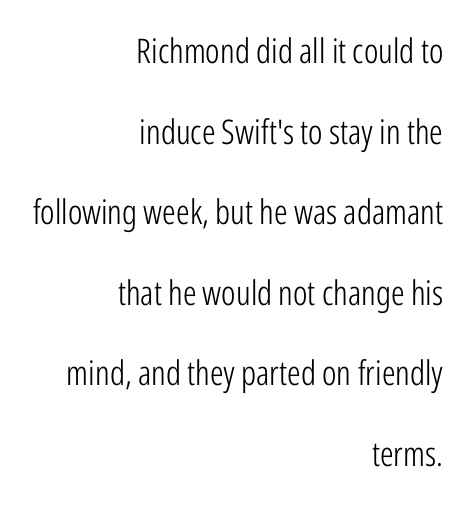
The image shows 34 px light, condensed sans-serif type, upright; set right-aligned, loose line spacing (2.37x), normal letter spacing, not underlined; low stroke contrast and a medium x-height.
